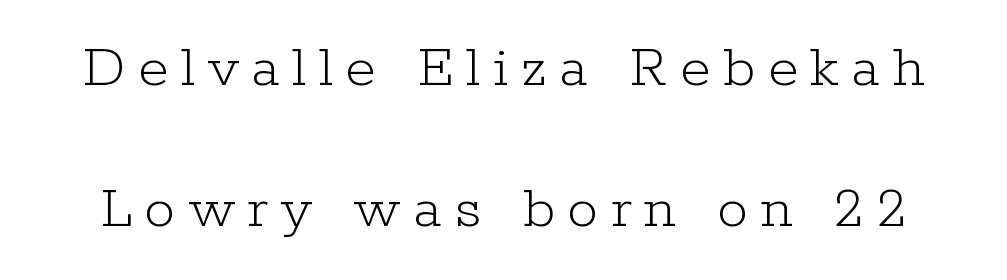
Q: Is the text bold? A: No.
Q: Is the text italic (slanted)? A: No, it is upright.
Q: Is the typeface a serif or a sans-serif typeface? A: Serif.
Q: Is the text underlined? A: No.
Q: Is the spacing between letters normal or unusually wide? A: Unusually wide.
Q: Is the spacing between lines tight, normal or loose? A: Loose.
Q: Width (condensed, normal, or wide)? A: Normal.
Q: Stroke contrast? A: Low.
Q: x-height? A: Medium.
Q: Monospaced? A: No.
